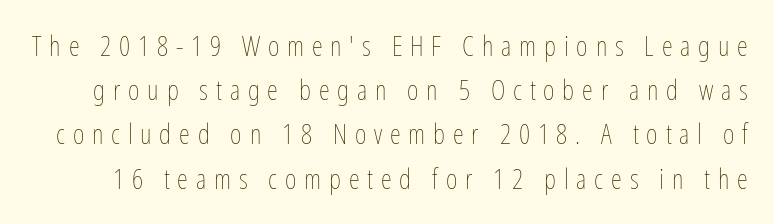
Q: Is the text bold? A: No.
Q: Is the text italic (slanted)? A: No, it is upright.
Q: Is the text underlined? A: No.
Q: Is the spacing between letters normal or unusually wide? A: Unusually wide.
Q: Is the spacing between lines tight, normal or loose? A: Normal.
Q: Width (condensed, normal, or wide)? A: Condensed.
Q: Stroke contrast? A: Low.
Q: x-height? A: Medium.
Q: Monospaced? A: No.
